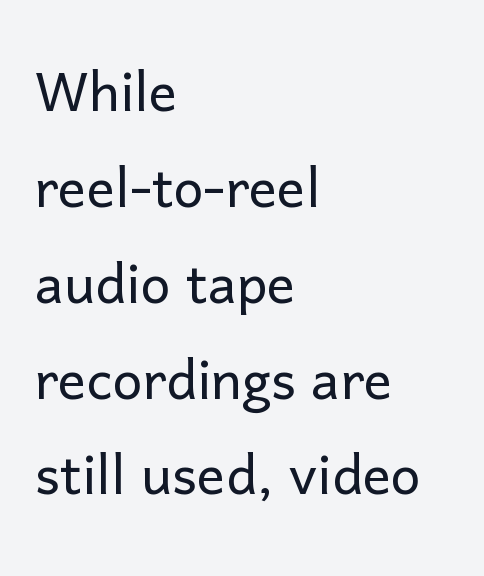
Honestly, the letter spacing is just normal — you wouldn't notice it. The font's upright variant was chosen for this text. Proportional: the letters do not fall into vertical columns. A light-to-regular cut is what we see here. Anything drawn beneath the words? Only blank space. Regular leading.
